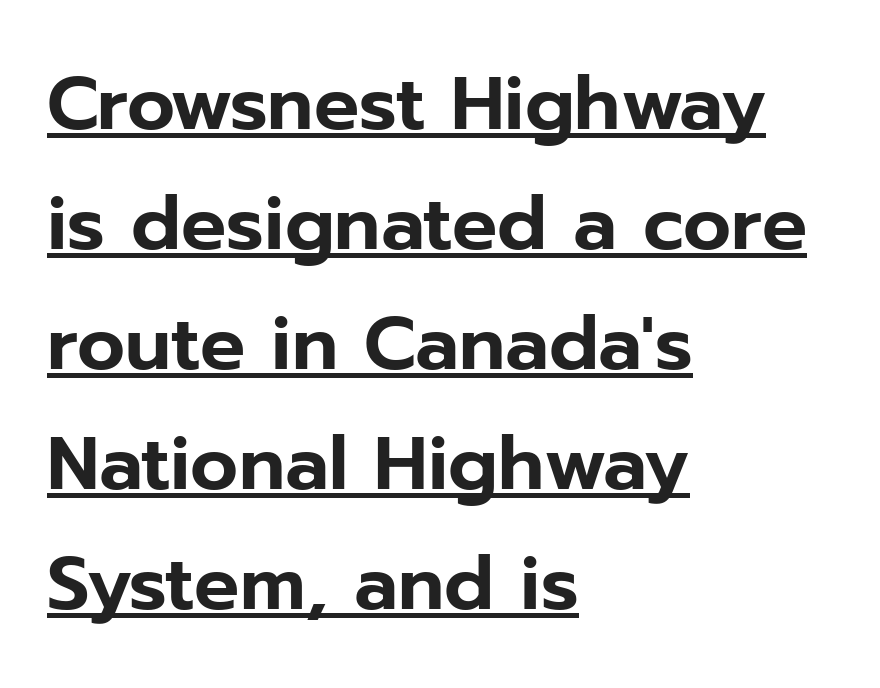
Q: Is the text italic (slanted)? A: No, it is upright.
Q: Is the typeface a serif or a sans-serif typeface? A: Sans-serif.
Q: Is the text underlined? A: Yes.
Q: How is the paragraph aligned? A: Left-aligned.
Q: Is the spacing between letters normal or unusually wide? A: Normal.
Q: Is the spacing between lines tight, normal or loose? A: Normal.
Q: Width (condensed, normal, or wide)? A: Normal.
Q: Stroke contrast? A: Low.
Q: x-height? A: Medium.
Q: Monospaced? A: No.
